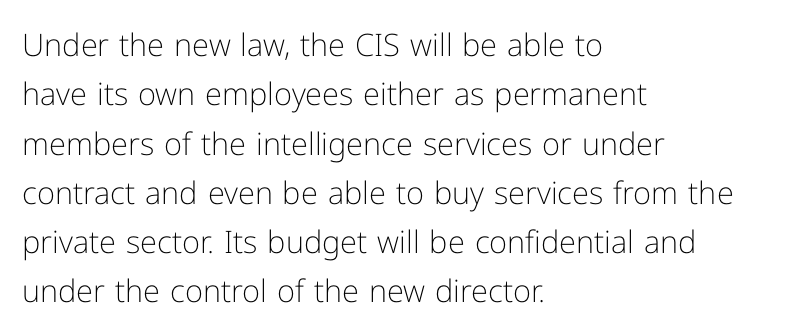
Q: Is the text bold? A: No.
Q: Is the text italic (slanted)? A: No, it is upright.
Q: Is the typeface a serif or a sans-serif typeface? A: Sans-serif.
Q: Is the text underlined? A: No.
Q: How is the paragraph aligned? A: Left-aligned.
Q: Is the spacing between letters normal or unusually wide? A: Normal.
Q: Is the spacing between lines tight, normal or loose? A: Normal.
Q: Width (condensed, normal, or wide)? A: Normal.
Q: Stroke contrast? A: Low.
Q: x-height? A: Medium.
Q: Monospaced? A: No.
